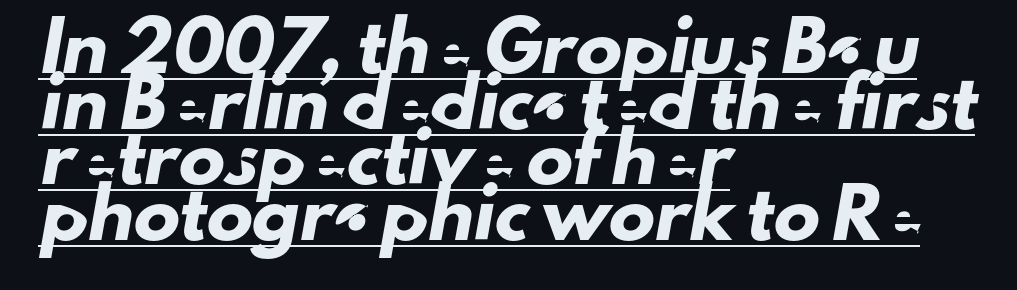
Q: Is the typeface a serif or a sans-serif typeface? A: Sans-serif.
Q: Is the text underlined? A: Yes.
Q: How is the paragraph aligned? A: Left-aligned.
Q: Is the spacing between letters normal or unusually wide? A: Normal.
Q: Width (condensed, normal, or wide)? A: Normal.
Q: Stroke contrast? A: Low.
Q: x-height? A: Small.
Q: Monospaced? A: No.
